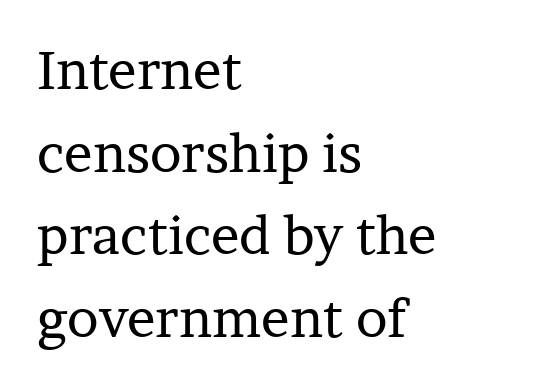
{"serif": "yes", "italic": "no", "bold": "no", "weight": "regular", "width": "normal", "stroke_contrast": "low", "x_height": "medium", "monospaced": "no", "underline": "no", "align": "left", "line_spacing": "normal", "line_spacing_ratio": 1.56, "letter_spacing": "normal", "letter_spacing_em": 0.0, "glyph_px": 53}
